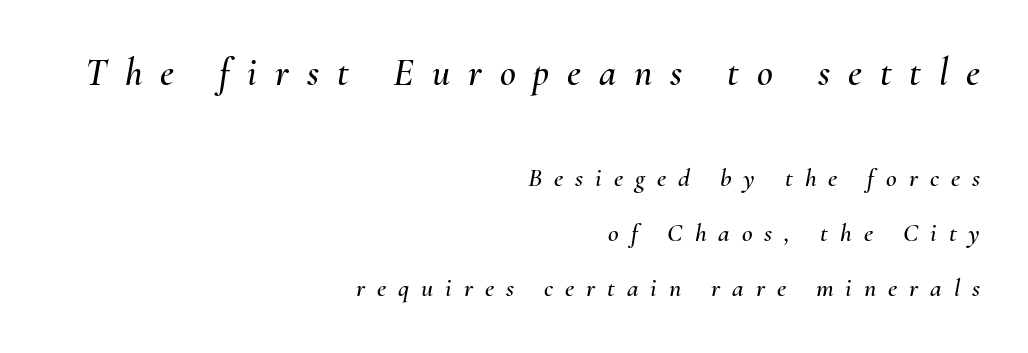
Q: Is the text italic (slanted)? A: Yes, it leans right by about 10 degrees.
Q: Is the text underlined? A: No.
Q: How is the paragraph aligned? A: Right-aligned.
Q: Is the spacing between letters normal or unusually wide? A: Unusually wide.
Q: Is the spacing between lines tight, normal or loose? A: Loose.
Q: Which block of text is set in a larger size, the first (top) or the second (bottom)? A: The first (top) one.
Q: Width (condensed, normal, or wide)? A: Normal.
Q: Stroke contrast? A: Medium.
Q: x-height? A: Small.
Q: Monospaced? A: No.
